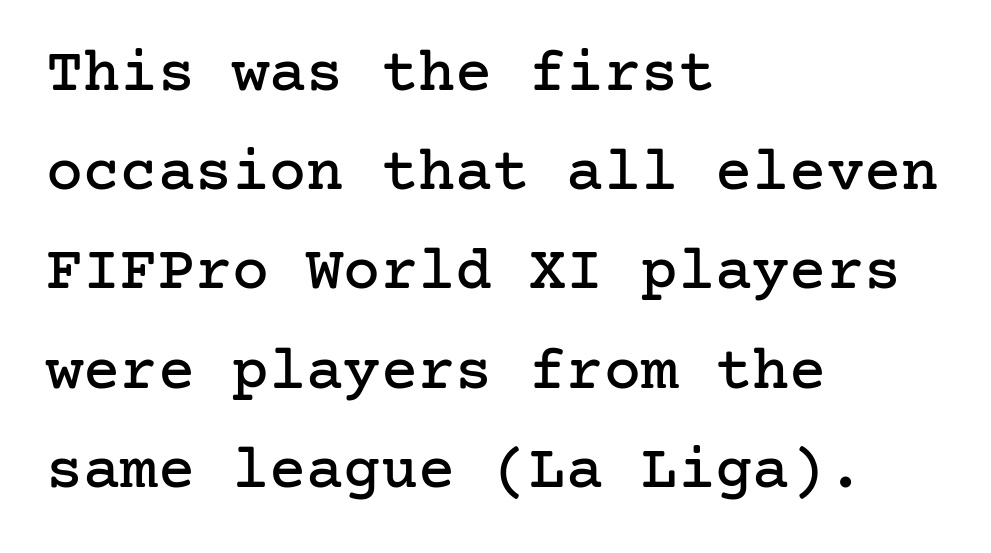
Q: Is the text italic (slanted)? A: No, it is upright.
Q: Is the typeface a serif or a sans-serif typeface? A: Serif.
Q: Is the text underlined? A: No.
Q: How is the paragraph aligned? A: Left-aligned.
Q: Is the spacing between letters normal or unusually wide? A: Normal.
Q: Is the spacing between lines tight, normal or loose? A: Normal.
Q: Width (condensed, normal, or wide)? A: Normal.
Q: Stroke contrast? A: Low.
Q: x-height? A: Medium.
